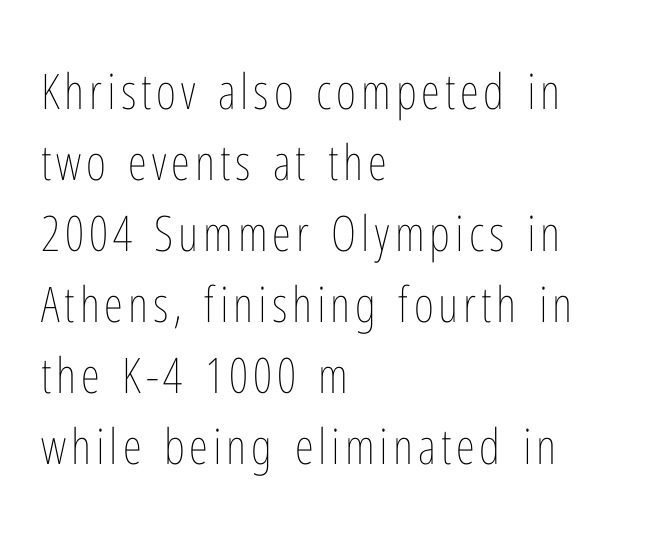
A bare baseline throughout the passage. The rendering uses natural spacing where letterforms have individual widths. Vertically, the passage feels balanced, rows spaced as you'd expect. Where is the straight margin? On the left.
